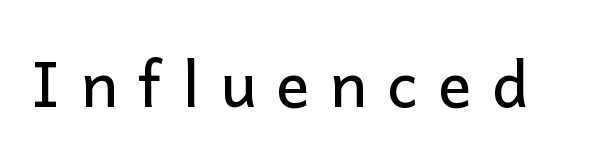
These lines are rendered in a variable-pitch font. Short note: letters widely spaced. The font family rendered here belongs to the sans-serif group. Italic? Not at all — the glyphs are vertical. Has an underline been added? It has not.
